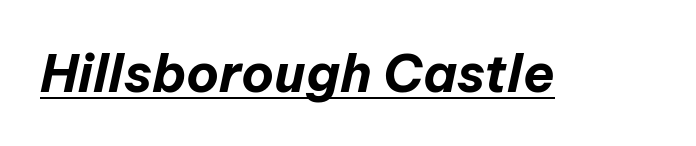
{"italic": "yes", "lean": "right", "slant_degrees": 12, "bold": "yes", "weight": "bold", "width": "normal", "stroke_contrast": "low", "x_height": "medium", "monospaced": "no", "underline": "yes", "letter_spacing": "normal", "letter_spacing_em": 0.0, "glyph_px": 52}
